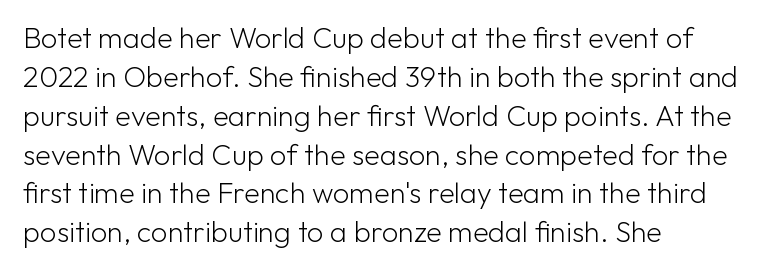
The image shows 29 px light sans-serif type, upright; set left-aligned, normal line spacing (1.34x), normal letter spacing, not underlined; low stroke contrast and a medium x-height.
